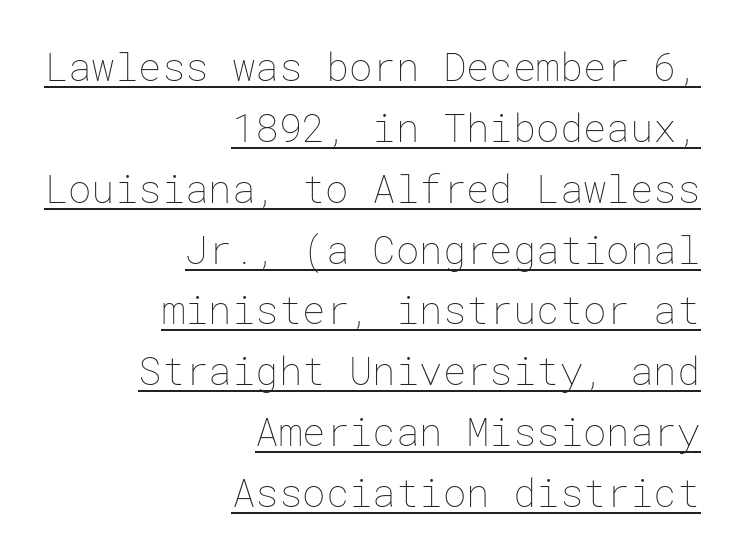
The image shows 39 px thin type, upright; set right-aligned, normal line spacing (1.56x), normal letter spacing, underlined; low stroke contrast and a medium x-height.
